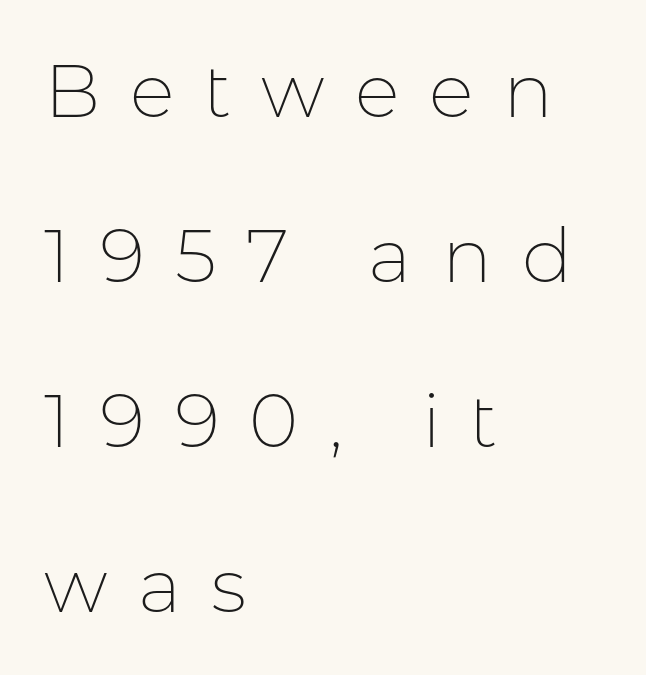
Between one letter and the next there's a generous, obvious gap. How would I describe the line gaps? Wide and relaxed. This sample uses an upright cut, with every glyph sitting square on the baseline. No chunkiness to these letters — they're not bold. The face used here is proportionally spaced, like ordinary book or web type.
